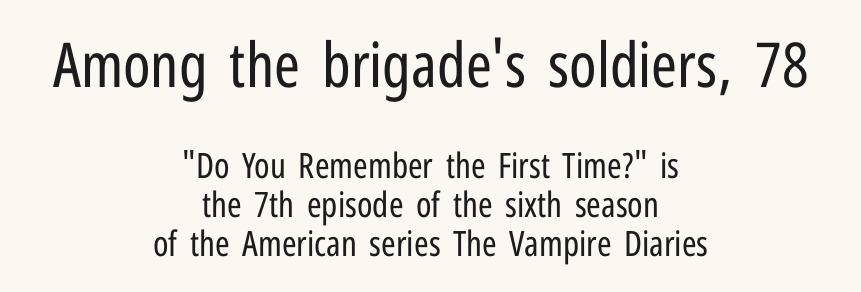
Q: Is the text bold? A: No.
Q: Is the text italic (slanted)? A: No, it is upright.
Q: Is the typeface a serif or a sans-serif typeface? A: Sans-serif.
Q: Is the text underlined? A: No.
Q: How is the paragraph aligned? A: Centered.
Q: Is the spacing between letters normal or unusually wide? A: Normal.
Q: Is the spacing between lines tight, normal or loose? A: Tight.
Q: Which block of text is set in a larger size, the first (top) or the second (bottom)? A: The first (top) one.
Q: Width (condensed, normal, or wide)? A: Condensed.
Q: Stroke contrast? A: Low.
Q: x-height? A: Medium.
Q: Monospaced? A: No.
